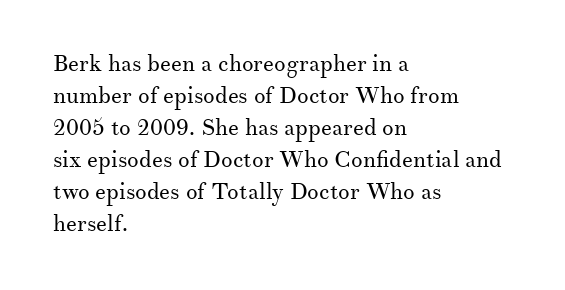
The image shows 23 px text type, upright; set left-aligned, normal line spacing (1.39x), normal letter spacing, not underlined.
